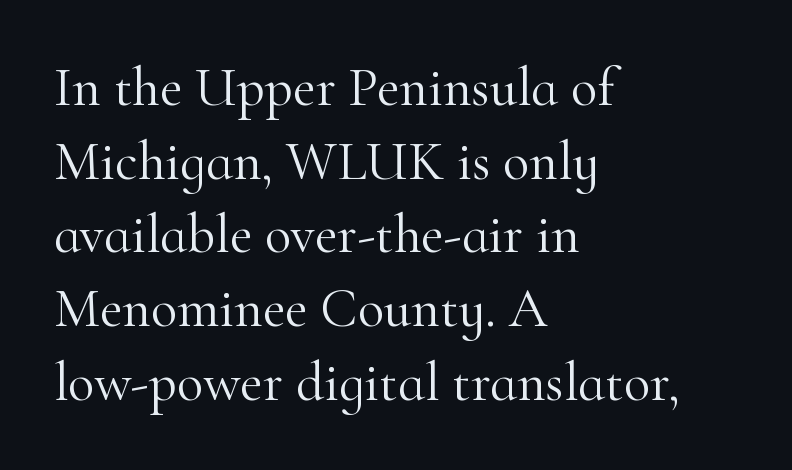
Q: Is the text bold? A: No.
Q: Is the text italic (slanted)? A: No, it is upright.
Q: Is the typeface a serif or a sans-serif typeface? A: Serif.
Q: Is the text underlined? A: No.
Q: How is the paragraph aligned? A: Left-aligned.
Q: Is the spacing between letters normal or unusually wide? A: Normal.
Q: Is the spacing between lines tight, normal or loose? A: Normal.
Q: Width (condensed, normal, or wide)? A: Normal.
Q: Stroke contrast? A: High.
Q: x-height? A: Small.
Q: Monospaced? A: No.
